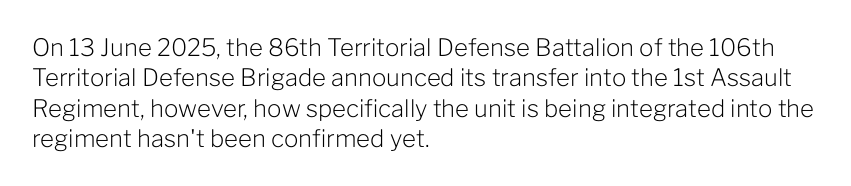
The image shows 24 px text type, upright; set left-aligned, normal line spacing (1.27x), normal letter spacing, not underlined.
